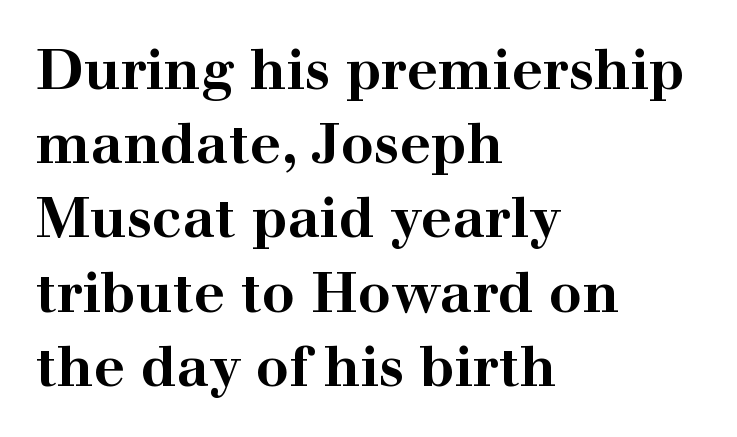
{"serif": "yes", "italic": "no", "bold": "yes", "weight": "bold", "width": "wide", "stroke_contrast": "high", "x_height": "medium", "monospaced": "no", "underline": "no", "align": "left", "line_spacing": "normal", "line_spacing_ratio": 1.35, "letter_spacing": "normal", "letter_spacing_em": 0.0, "glyph_px": 55}
